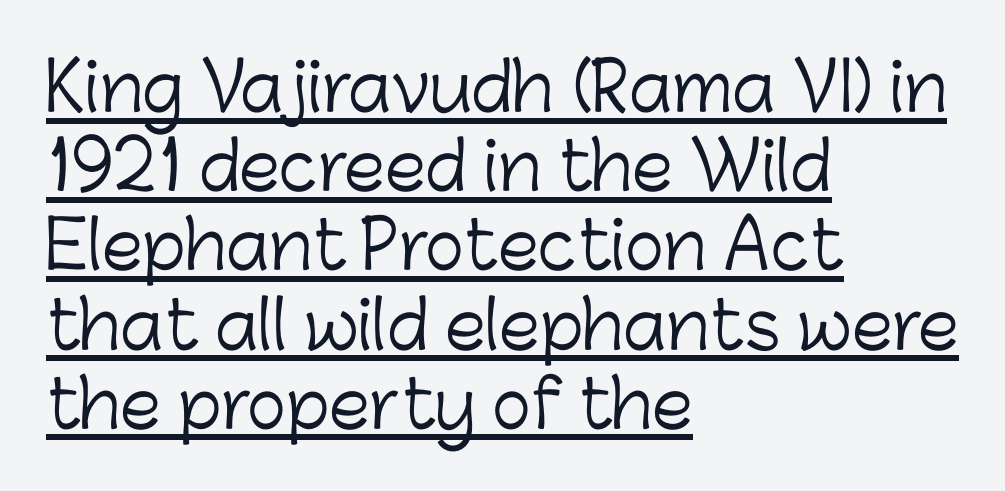
{"serif": "no", "italic": "no", "bold": "no", "weight": "light", "width": "normal", "stroke_contrast": "low", "x_height": "medium", "monospaced": "no", "underline": "yes", "align": "left", "line_spacing_ratio": 1.2, "letter_spacing": "normal", "letter_spacing_em": 0.0, "glyph_px": 66}
